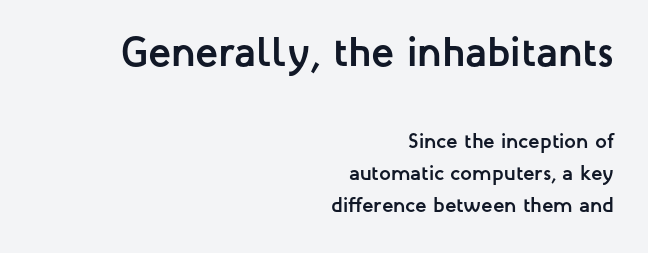
The image shows 42 px semibold sans-serif type, upright; set right-aligned, normal line spacing (1.53x), normal letter spacing, not underlined; the first (top) block is 2.0x larger; low stroke contrast and a medium x-height.
